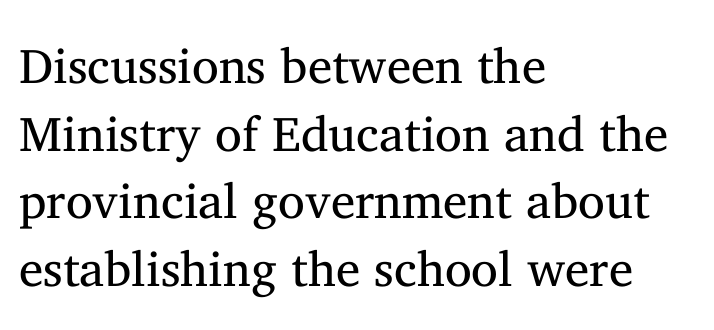
Observe the ordinary spacing: letters are neighbours, not strangers. Check the space under the baseline: it is left empty. Horizontal bands of white between lines are of average thickness. Examine the stroke ends and you'll spot serifs. Heaviness? Minimal to ordinary, like unemphasized prose.
